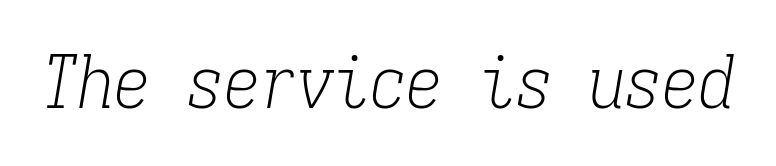
{"serif": "yes", "italic": "yes", "lean": "right", "slant_degrees": 9, "bold": "no", "weight": "light", "width": "condensed", "stroke_contrast": "low", "x_height": "medium", "monospaced": "yes", "underline": "no", "letter_spacing": "normal", "letter_spacing_em": 0.0, "glyph_px": 73}
